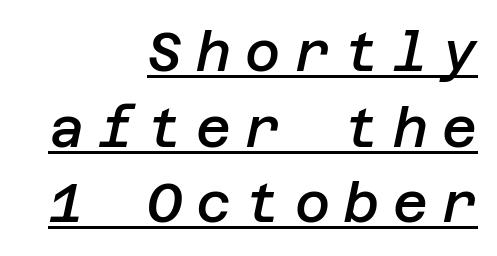
The image shows 54 px semibold type, italic (leaning right); set right-aligned, normal line spacing (1.4x), unusually wide letter spacing (+0.26 em), underlined; low stroke contrast and a large x-height.
